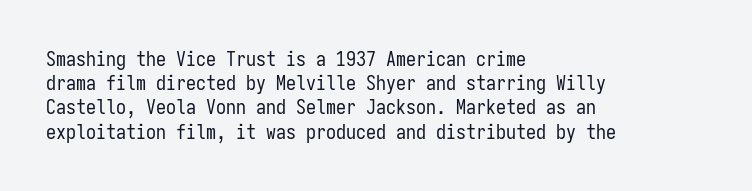
{"italic": "no", "bold": "no", "underline": "no", "align": "left", "line_spacing_ratio": 1.21, "letter_spacing": "normal", "letter_spacing_em": 0.0, "glyph_px": 20}
